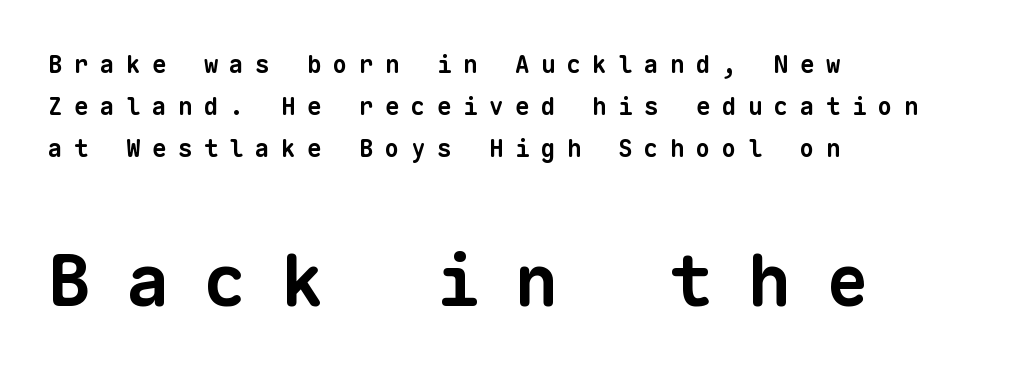
Q: Is the text bold? A: Yes.
Q: Is the typeface a serif or a sans-serif typeface? A: Sans-serif.
Q: Is the text underlined? A: No.
Q: How is the paragraph aligned? A: Left-aligned.
Q: Is the spacing between letters normal or unusually wide? A: Unusually wide.
Q: Which block of text is set in a larger size, the first (top) or the second (bottom)? A: The second (bottom) one.
Q: Width (condensed, normal, or wide)? A: Normal.
Q: Stroke contrast? A: Low.
Q: x-height? A: Medium.
Q: Monospaced? A: Yes.
